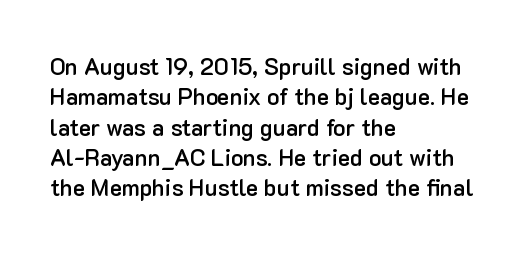
The image shows 23 px text type, upright; set left-aligned, normal line spacing (1.32x), normal letter spacing, not underlined.
